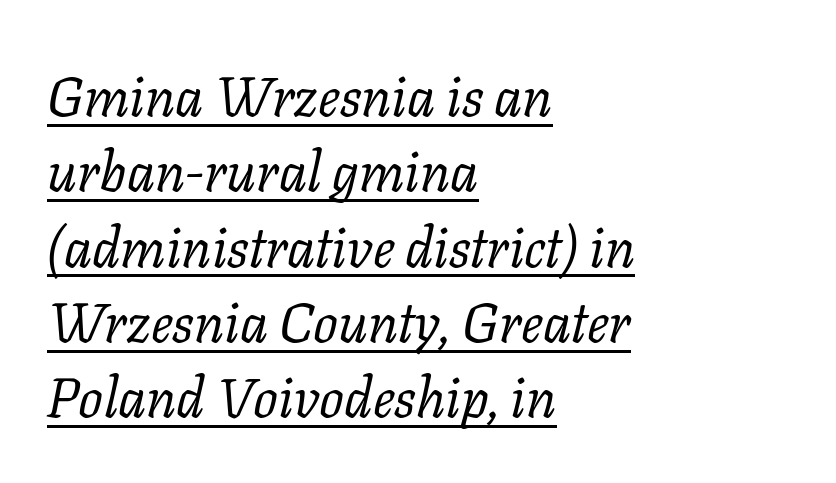
Q: Is the text bold? A: No.
Q: Is the text italic (slanted)? A: Yes, it leans right by about 11 degrees.
Q: Is the typeface a serif or a sans-serif typeface? A: Serif.
Q: Is the text underlined? A: Yes.
Q: How is the paragraph aligned? A: Left-aligned.
Q: Is the spacing between letters normal or unusually wide? A: Normal.
Q: Is the spacing between lines tight, normal or loose? A: Normal.
Q: Width (condensed, normal, or wide)? A: Normal.
Q: Stroke contrast? A: Low.
Q: x-height? A: Medium.
Q: Monospaced? A: No.
